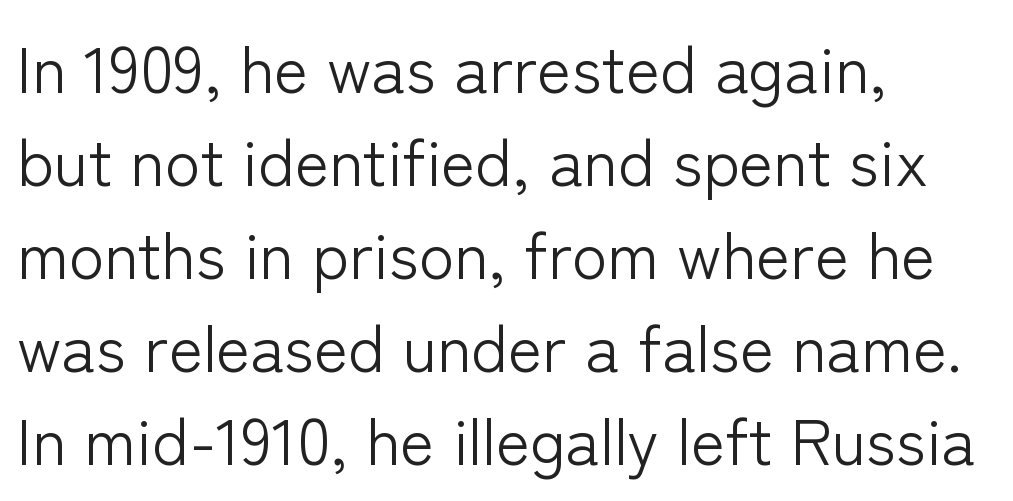
The image shows 65 px light sans-serif type, upright; set left-aligned, normal line spacing (1.43x), normal letter spacing, not underlined; low stroke contrast and a medium x-height.
